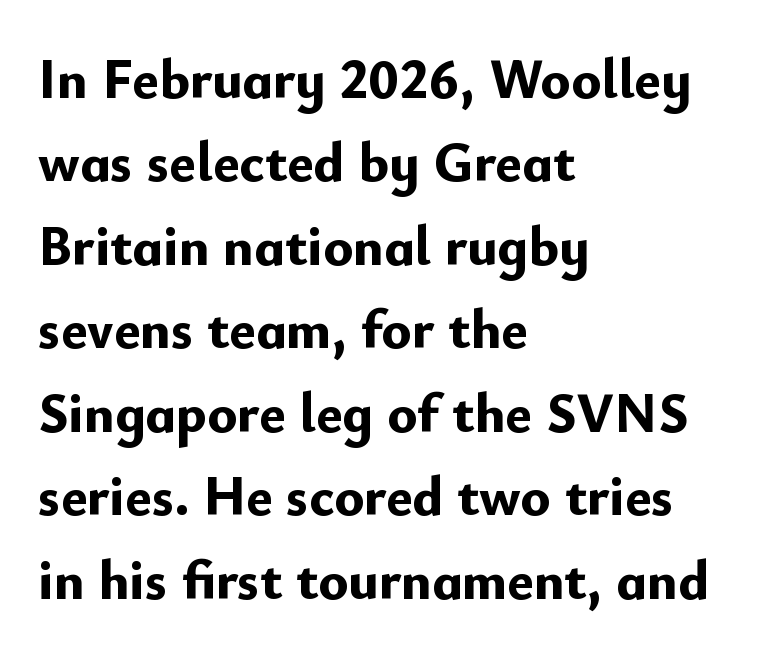
Q: Is the text bold? A: Yes.
Q: Is the text italic (slanted)? A: No, it is upright.
Q: Is the typeface a serif or a sans-serif typeface? A: Sans-serif.
Q: Is the text underlined? A: No.
Q: How is the paragraph aligned? A: Left-aligned.
Q: Is the spacing between letters normal or unusually wide? A: Normal.
Q: Is the spacing between lines tight, normal or loose? A: Normal.
Q: Width (condensed, normal, or wide)? A: Normal.
Q: Stroke contrast? A: Low.
Q: x-height? A: Small.
Q: Monospaced? A: No.
